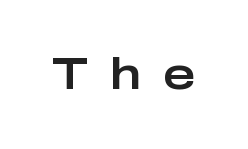
Varying glyph widths throughout — classic text-font behaviour. The typography opts for an upright posture over an oblique one. Check under the words: just untouched page. Each word looks stretched out because of the extra space between its letters. Classification — sans serif.
